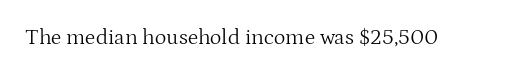
{"italic": "no", "bold": "no", "underline": "no", "letter_spacing": "normal", "letter_spacing_em": 0.0, "glyph_px": 22}
